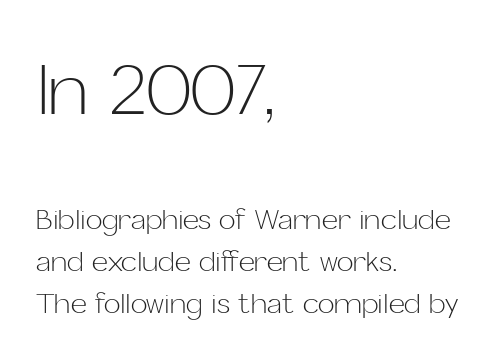
Italic? Not at all — the glyphs are vertical. Notice how the passage keeps a crisp vertical edge on the left only. Compared with typical paragraphs, the rows here are spaced about the same. Font category for this specimen: sans-serif. The face used here is proportionally spaced, like ordinary book or web type. Beneath every word, the page is bare.
